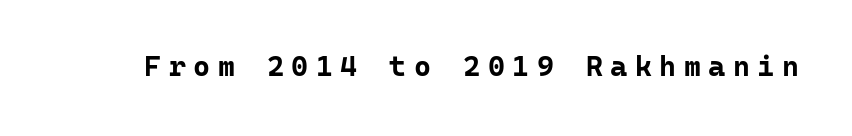
Each glyph is drawn with heavy, bold strokes. Letterform terminals end flat and unadorned throughout the passage. Does the lettering tilt? It doesn't — this is upright. Rule under the text: the space is simply empty. The letters march in equal steps, a hallmark of fixed-pitch type.
